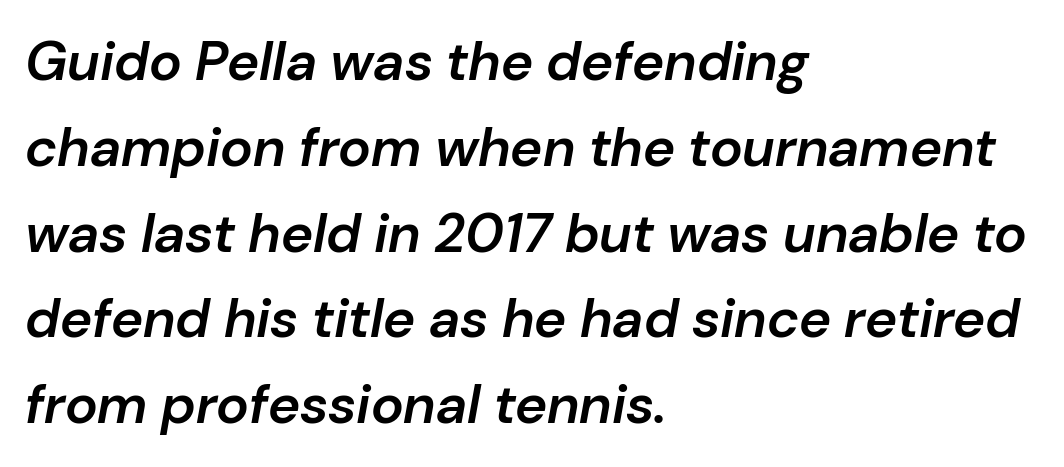
Q: Is the text bold? A: Semi-bold.
Q: Is the text italic (slanted)? A: Yes, it leans right by about 10 degrees.
Q: Is the text underlined? A: No.
Q: How is the paragraph aligned? A: Left-aligned.
Q: Is the spacing between letters normal or unusually wide? A: Normal.
Q: Is the spacing between lines tight, normal or loose? A: Normal.
Q: Width (condensed, normal, or wide)? A: Normal.
Q: Stroke contrast? A: Low.
Q: x-height? A: Medium.
Q: Monospaced? A: No.
